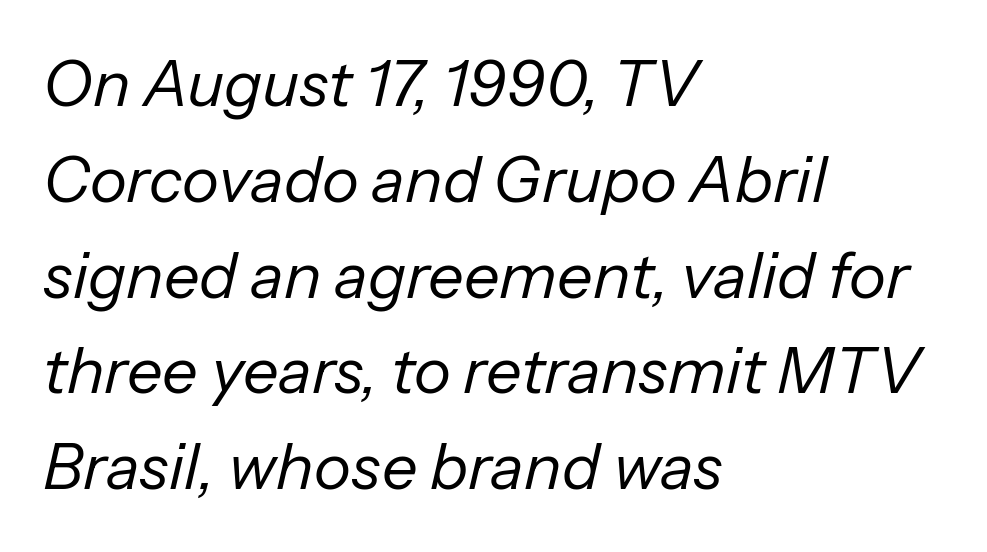
Compared with typical paragraphs, the rows here are spaced about the same. Is this a fixed-width face? No — the glyphs have proportional, varying widths. The passage shown is not underscored anywhere. These lines were composed using italics. Leftover space on each line is placed entirely after the last word. Stroke mass is kept to a normal reading level or below.
